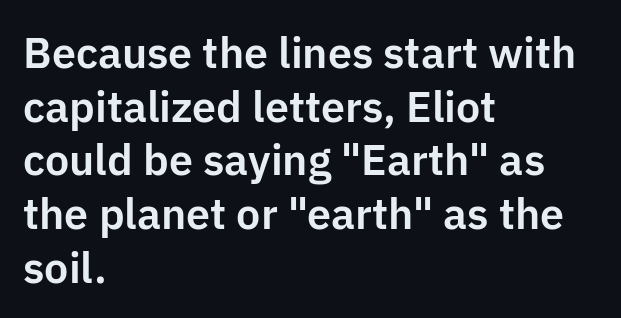
This block has exactly the height ordinary leading produces. Regarding serifs, this sample does without them. This is roman type, the default non-slanted kind. Only glyphs here, with clear space below each row.
